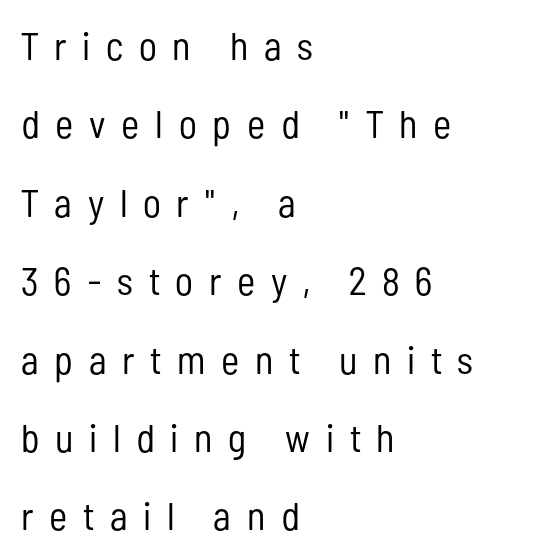
The image shows 39 px regular-weight, condensed sans-serif type, upright; set left-aligned, loose line spacing (2.01x), unusually wide letter spacing (+0.4 em), not underlined; low stroke contrast and a medium x-height.
